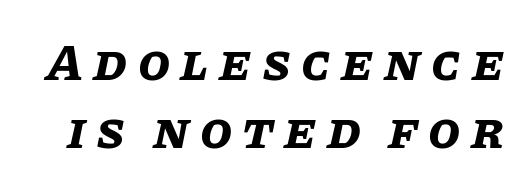
{"italic": "yes", "lean": "right", "slant_degrees": 11, "bold": "yes", "weight": "bold", "width": "normal", "stroke_contrast": "low", "x_height": "large", "monospaced": "no", "underline": "no", "line_spacing": "normal", "line_spacing_ratio": 1.31, "letter_spacing": "wide", "letter_spacing_em": 0.2, "glyph_px": 52}
